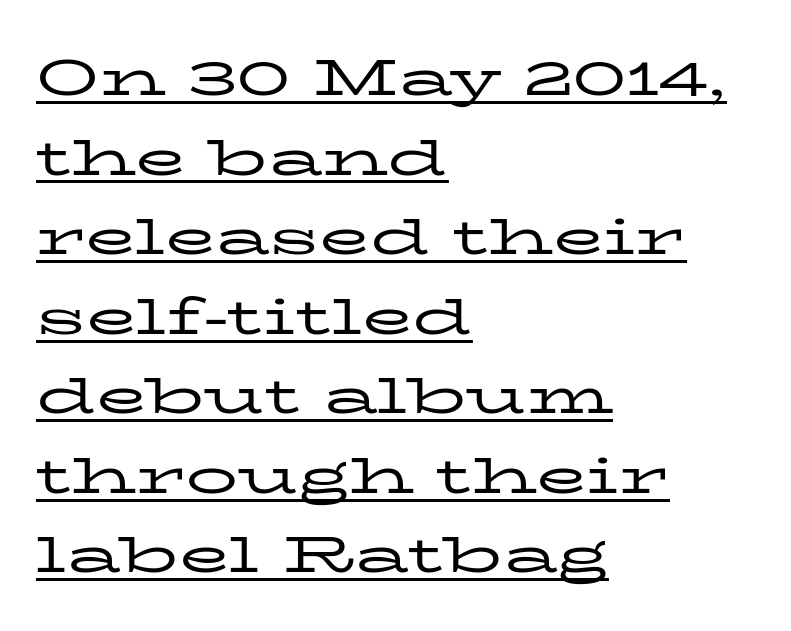
Q: Is the text bold? A: No.
Q: Is the text italic (slanted)? A: No, it is upright.
Q: Is the typeface a serif or a sans-serif typeface? A: Serif.
Q: Is the text underlined? A: Yes.
Q: How is the paragraph aligned? A: Left-aligned.
Q: Is the spacing between letters normal or unusually wide? A: Normal.
Q: Is the spacing between lines tight, normal or loose? A: Normal.
Q: Width (condensed, normal, or wide)? A: Wide.
Q: Stroke contrast? A: Low.
Q: x-height? A: Medium.
Q: Monospaced? A: No.
